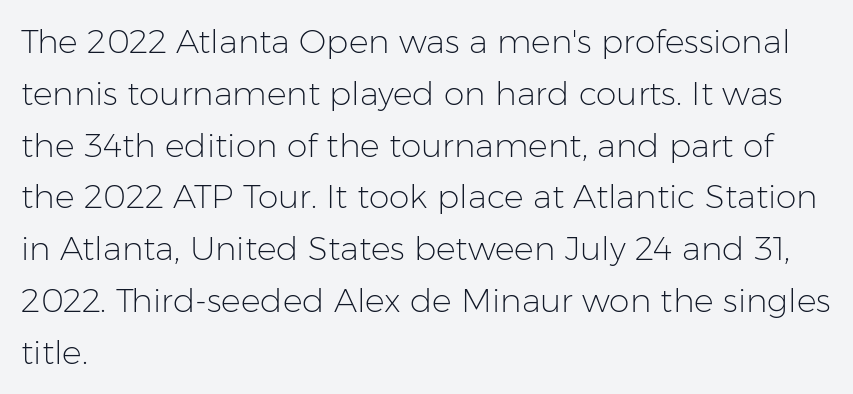
{"serif": "no", "italic": "no", "bold": "no", "weight": "light", "width": "normal", "stroke_contrast": "low", "x_height": "medium", "monospaced": "no", "underline": "no", "align": "left", "line_spacing": "normal", "line_spacing_ratio": 1.57, "letter_spacing": "normal", "letter_spacing_em": 0.0, "glyph_px": 33}
